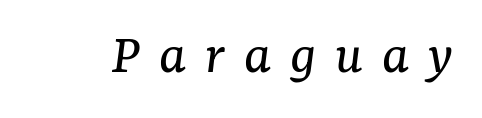
Q: Is the text bold? A: No.
Q: Is the text italic (slanted)? A: Yes, it leans right by about 7 degrees.
Q: Is the typeface a serif or a sans-serif typeface? A: Serif.
Q: Is the text underlined? A: No.
Q: Is the spacing between letters normal or unusually wide? A: Unusually wide.
Q: Width (condensed, normal, or wide)? A: Normal.
Q: Stroke contrast? A: Medium.
Q: x-height? A: Medium.
Q: Monospaced? A: No.
